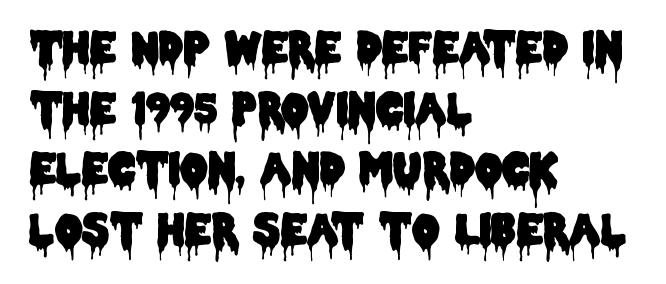
The image shows 43 px condensed sans-serif type, upright; set left-aligned, normal line spacing (1.41x), normal letter spacing, not underlined; low stroke contrast and a large x-height.
